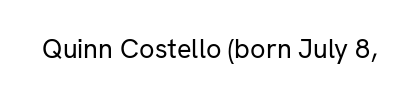
{"italic": "no", "bold": "no", "underline": "no", "letter_spacing": "normal", "letter_spacing_em": 0.0, "glyph_px": 27}
